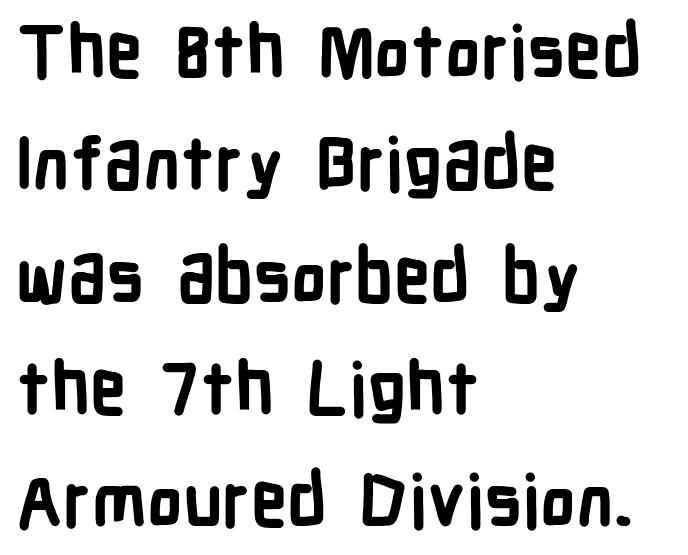
Q: Is the text bold? A: Yes.
Q: Is the text italic (slanted)? A: No, it is upright.
Q: Is the typeface a serif or a sans-serif typeface? A: Sans-serif.
Q: Is the text underlined? A: No.
Q: How is the paragraph aligned? A: Left-aligned.
Q: Is the spacing between letters normal or unusually wide? A: Normal.
Q: Is the spacing between lines tight, normal or loose? A: Normal.
Q: Width (condensed, normal, or wide)? A: Condensed.
Q: Stroke contrast? A: Low.
Q: x-height? A: Medium.
Q: Monospaced? A: No.
